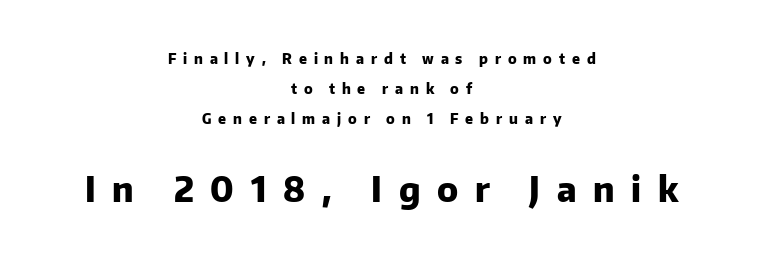
Character widths vary here, with narrow letters taking less room than wide ones. The emphasis by scale lands on block number two, below. The passage shown is not underscored anywhere. The letterforms stand isolated, each surrounded by extra space. Nope, not italic — everything's standing straight. Regarding leading, the lines here are spaced well apart.
